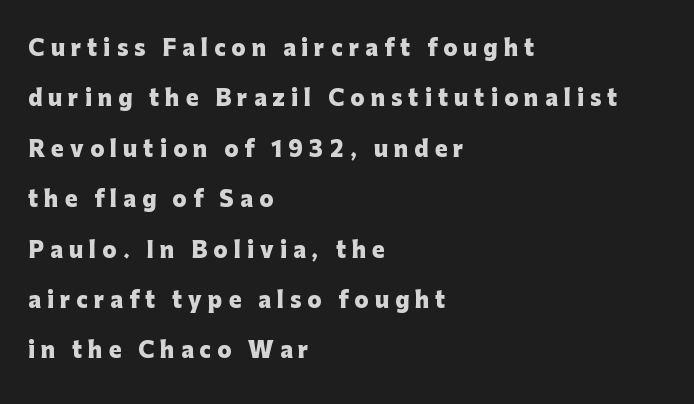
The image shows 21 px bold type, upright; set left-aligned, loose line spacing (2.4x), unusually wide letter spacing (+0.29 em), not underlined.
